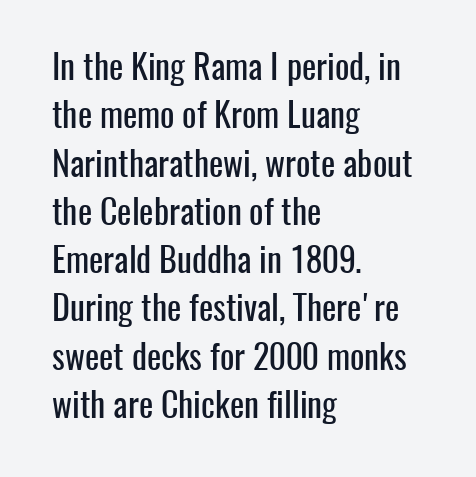
Teacher's note: observe the even left margin — that is flush-left alignment. This sample uses plain, unmodified letter spacing. Think of a printed novel: that variable character pitch is what you see here. Bare-footed words on every line. Grotesque or geometric, the face here clearly has no serifs.
